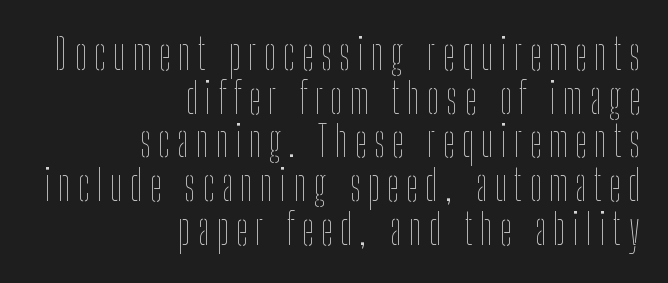
Q: Is the text bold? A: No.
Q: Is the text italic (slanted)? A: No, it is upright.
Q: Is the text underlined? A: No.
Q: How is the paragraph aligned? A: Right-aligned.
Q: Is the spacing between lines tight, normal or loose? A: Tight.
Q: Width (condensed, normal, or wide)? A: Condensed.
Q: Stroke contrast? A: Low.
Q: x-height? A: Medium.
Q: Monospaced? A: No.
